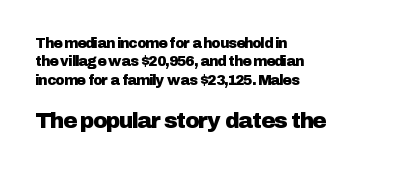
{"italic": "no", "underline": "no", "align": "left", "line_spacing": "normal", "line_spacing_ratio": 1.32, "letter_spacing": "normal", "letter_spacing_em": 0.0, "larger_block": "second", "size_ratio": 1.57, "glyph_px": 22}
